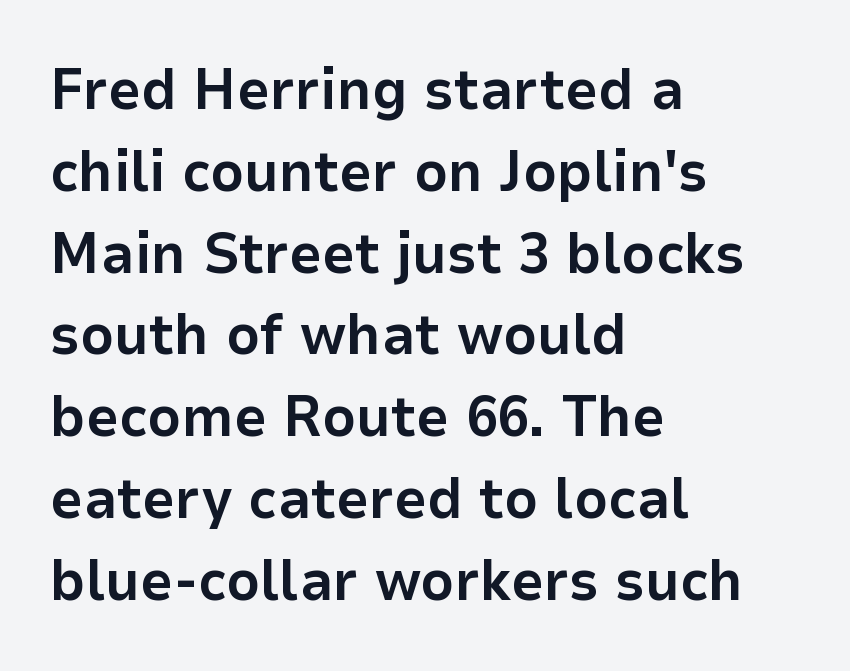
These lines sit exactly where default settings would place them. Letter spacing: default. A typesetter would mark this as roman, not italic. Bare-footed words on every line. The face used here is proportionally spaced, like ordinary book or web type.
